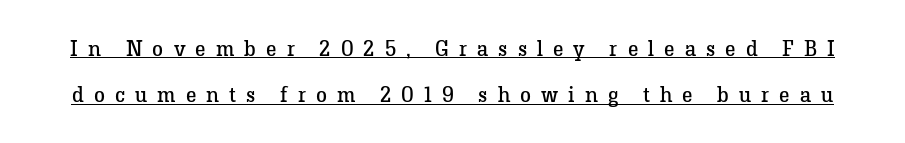
Q: Is the text bold? A: No.
Q: Is the text italic (slanted)? A: No, it is upright.
Q: Is the text underlined? A: Yes.
Q: Is the spacing between letters normal or unusually wide? A: Unusually wide.
Q: Is the spacing between lines tight, normal or loose? A: Loose.
